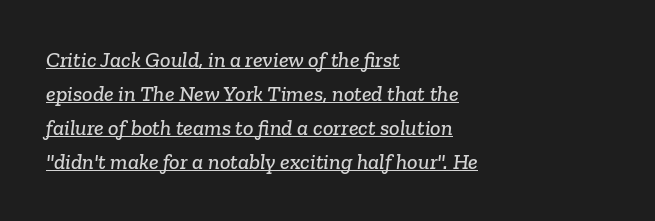
{"underline": "yes", "align": "left", "line_spacing": "normal", "line_spacing_ratio": 1.54, "letter_spacing": "normal", "letter_spacing_em": 0.0, "glyph_px": 22}
